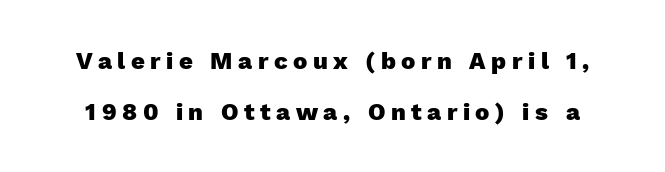
Q: Is the text bold? A: Yes.
Q: Is the text italic (slanted)? A: No, it is upright.
Q: Is the text underlined? A: No.
Q: Is the spacing between letters normal or unusually wide? A: Unusually wide.
Q: Is the spacing between lines tight, normal or loose? A: Loose.
